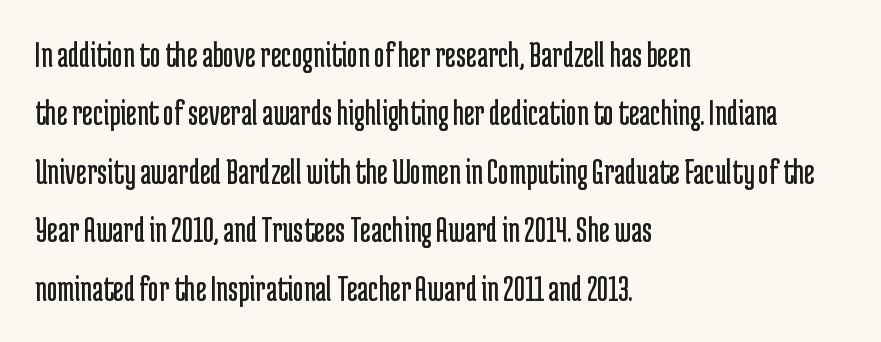
Each word holds together tightly as a unit, with standard inter-letter gaps. Bare-footed words on every line. Posture: vertical. Varying glyph widths throughout — classic text-font behaviour. Regarding serifs, this sample does without them. All the whitespace from short lines collects on the right.
